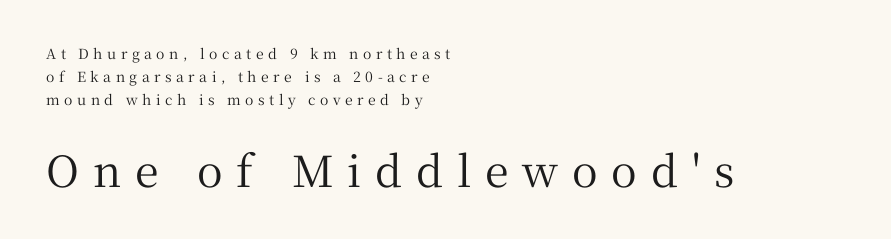
The image shows 43 px serif type, upright; set left-aligned, normal line spacing (1.63x), unusually wide letter spacing (+0.32 em), not underlined; the second (bottom) block is 3.07x larger; medium stroke contrast and a medium x-height.
